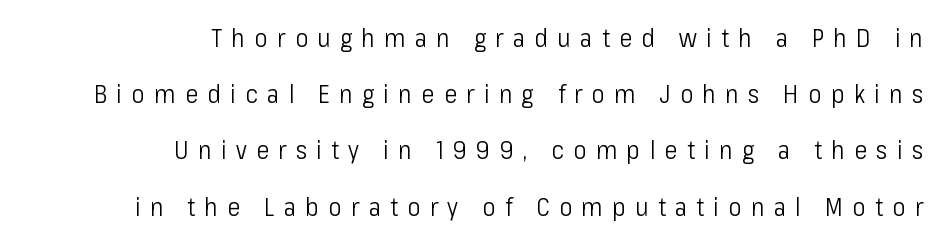
The rendering uses a large line-height, opening up the rows. The strokes carry an ordinary text weight at most. The type sits square on the baseline with zero lean. The rendering anchors every line to the right-hand side. Only glyphs here, with clear space below each row.
